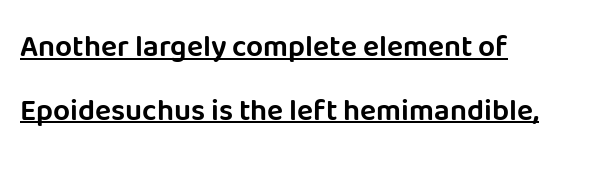
{"serif": "no", "italic": "no", "width": "normal", "stroke_contrast": "low", "x_height": "large", "monospaced": "no", "underline": "yes", "align": "left", "line_spacing": "loose", "line_spacing_ratio": 2.12, "letter_spacing": "normal", "letter_spacing_em": 0.0, "glyph_px": 30}
